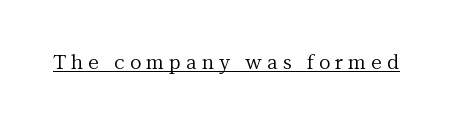
Q: Is the text bold? A: No.
Q: Is the text italic (slanted)? A: No, it is upright.
Q: Is the text underlined? A: Yes.
Q: Is the spacing between letters normal or unusually wide? A: Unusually wide.
